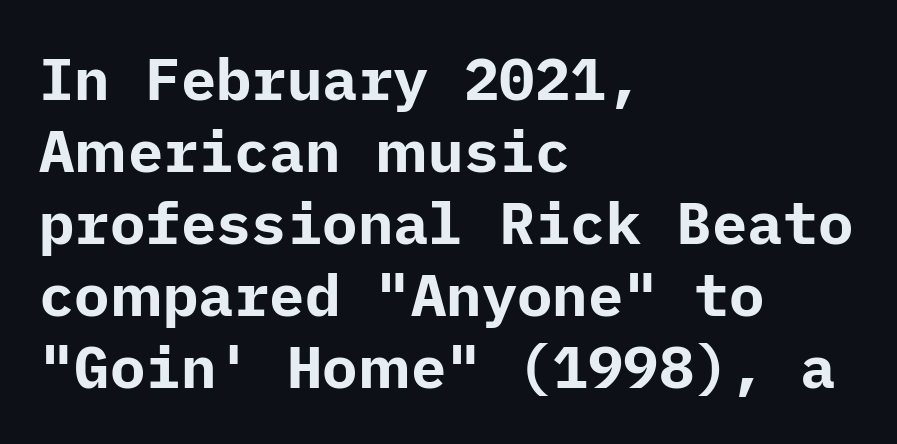
A dark, heavy texture on the line: the type is bold. Line starts are locked; line ends wander. What kind of face is this? One without serifs — a sans. No italicization has been applied; the sample stays upright. Anything drawn beneath the words? Only blank space.
